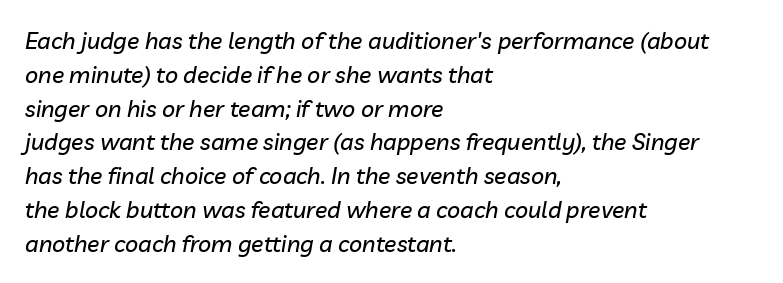
The image shows 23 px text type, italic (leaning right); set left-aligned, normal line spacing (1.47x), normal letter spacing, not underlined.
